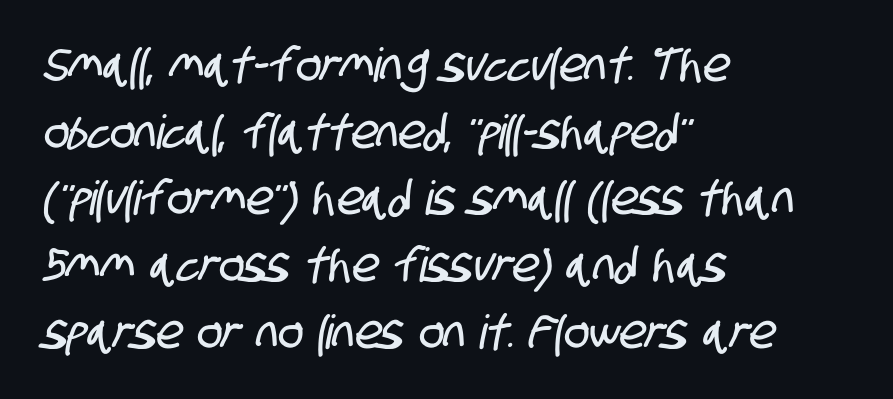
{"serif": "no", "width": "condensed", "stroke_contrast": "low", "x_height": "large", "monospaced": "no", "underline": "no", "align": "left", "line_spacing": "normal", "line_spacing_ratio": 1.42, "letter_spacing": "normal", "letter_spacing_em": 0.0, "glyph_px": 47}
